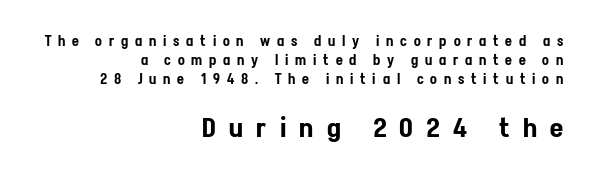
The image shows 27 px text type, upright; set right-aligned, normal line spacing (1.37x), unusually wide letter spacing (+0.49 em), not underlined; the second (bottom) block is 1.93x larger.
